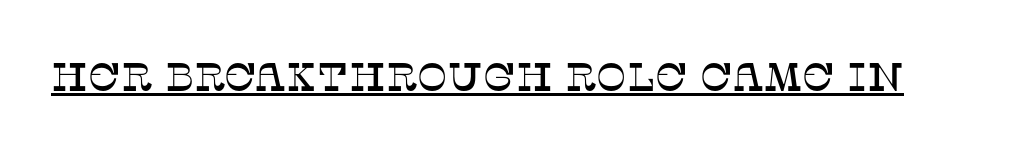
{"serif": "yes", "italic": "no", "width": "normal", "stroke_contrast": "low", "x_height": "large", "monospaced": "no", "underline": "yes", "letter_spacing": "normal", "letter_spacing_em": 0.0, "glyph_px": 40}
